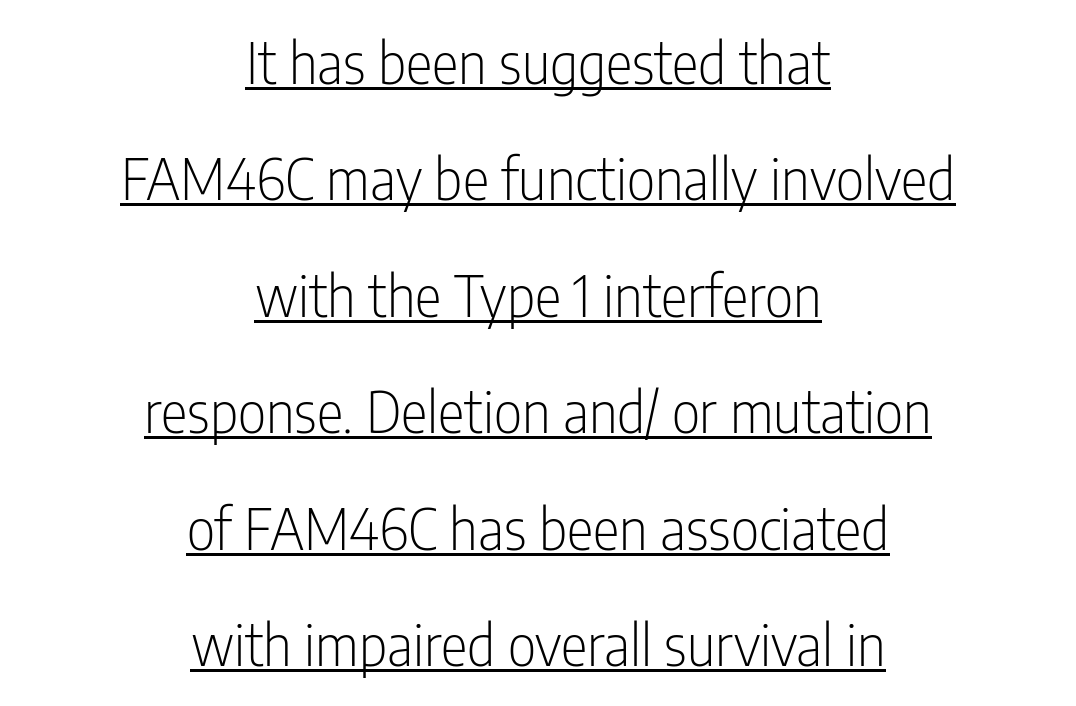
The image shows 56 px light, condensed sans-serif type, upright; set centered, loose line spacing (2.08x), normal letter spacing, underlined; low stroke contrast and a medium x-height.
